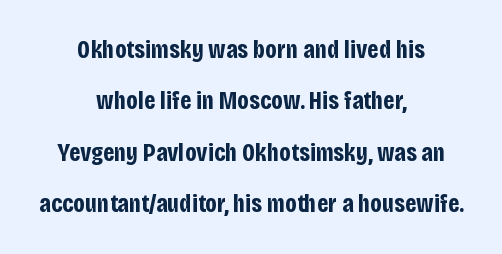
{"italic": "no", "bold": "yes", "underline": "no", "align": "center", "line_spacing": "loose", "line_spacing_ratio": 1.98, "letter_spacing": "normal", "letter_spacing_em": 0.0, "glyph_px": 26}
